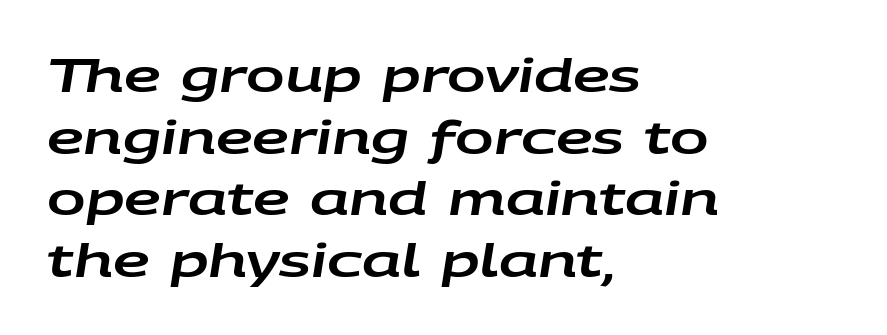
{"italic": "yes", "lean": "right", "slant_degrees": 9, "width": "wide", "stroke_contrast": "low", "x_height": "large", "monospaced": "no", "underline": "no", "align": "left", "line_spacing": "normal", "line_spacing_ratio": 1.34, "letter_spacing": "normal", "letter_spacing_em": 0.0, "glyph_px": 46}
